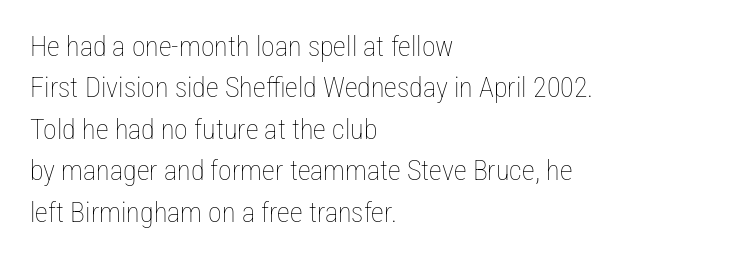
Q: Is the text bold? A: No.
Q: Is the text italic (slanted)? A: No, it is upright.
Q: Is the text underlined? A: No.
Q: How is the paragraph aligned? A: Left-aligned.
Q: Is the spacing between letters normal or unusually wide? A: Normal.
Q: Is the spacing between lines tight, normal or loose? A: Normal.
Q: Width (condensed, normal, or wide)? A: Condensed.
Q: Stroke contrast? A: Low.
Q: x-height? A: Medium.
Q: Monospaced? A: No.
